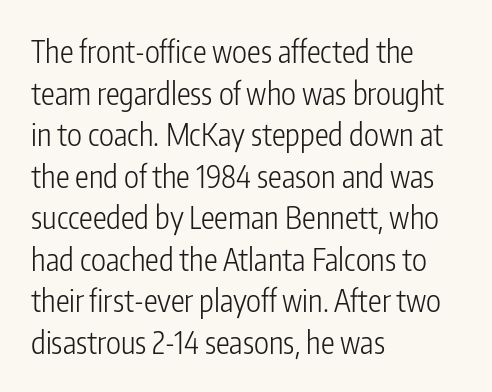
{"serif": "no", "italic": "no", "bold": "no", "weight": "light", "width": "condensed", "stroke_contrast": "low", "x_height": "medium", "monospaced": "no", "underline": "no", "align": "left", "line_spacing": "normal", "line_spacing_ratio": 1.34, "letter_spacing": "normal", "letter_spacing_em": 0.0, "glyph_px": 31}
